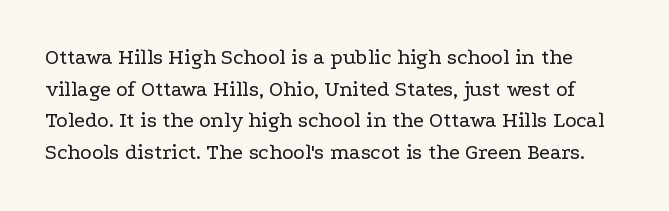
Baseline-to-baseline distance is the conventional proportion of letter height. When letters stand straight like this, we call the style roman or upright. The foot of each line stays bare and open. Is the letter spacing exaggerated? No — it looks like the ordinary default. The strokes carry an ordinary text weight at most.
